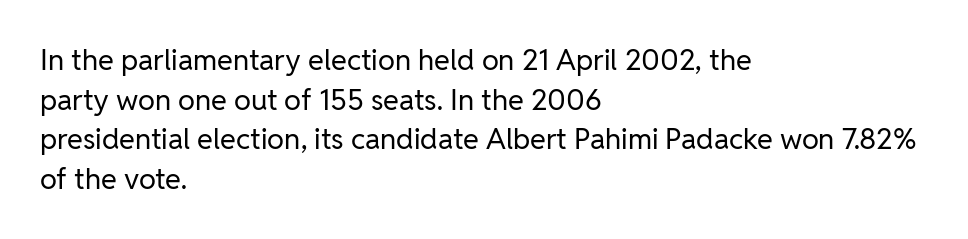
The image shows 29 px regular-weight sans-serif type, upright; set left-aligned, normal line spacing (1.37x), normal letter spacing, not underlined; low stroke contrast and a medium x-height.
